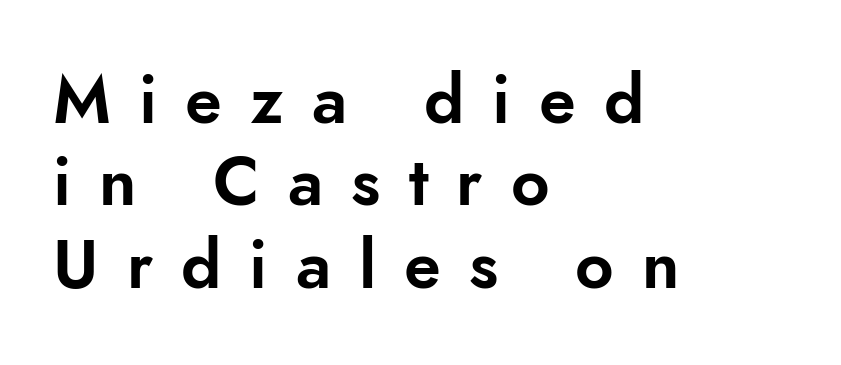
{"serif": "no", "italic": "no", "width": "normal", "stroke_contrast": "low", "x_height": "small", "monospaced": "no", "underline": "no", "align": "left", "line_spacing_ratio": 1.23, "letter_spacing": "wide", "letter_spacing_em": 0.42, "glyph_px": 67}
